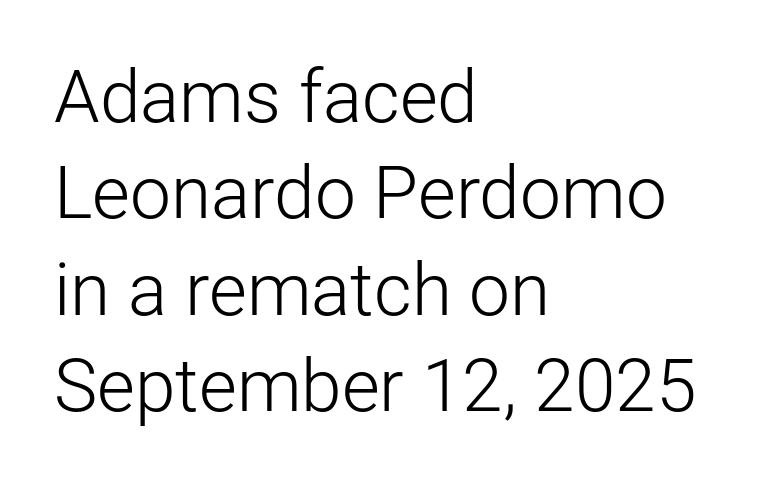
Quick note: underline off. A typesetter would call this proportional, since set widths differ per character. Line starts are locked; line ends wander. Rows of type keep a routine distance in the vertical direction. Every character sits straight up, as roman type does. Heaviness? Minimal to ordinary, like unemphasized prose.
